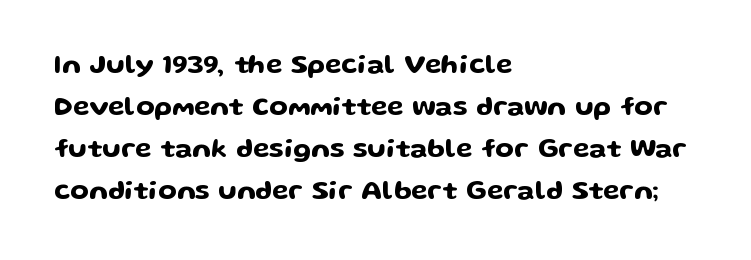
Quick note: underline off. The typesetter chose a ragged-right arrangement here. Posture: straight, roman, zero tilt. Leading: standard. Words appear dense and cohesive because spacing is normal.
